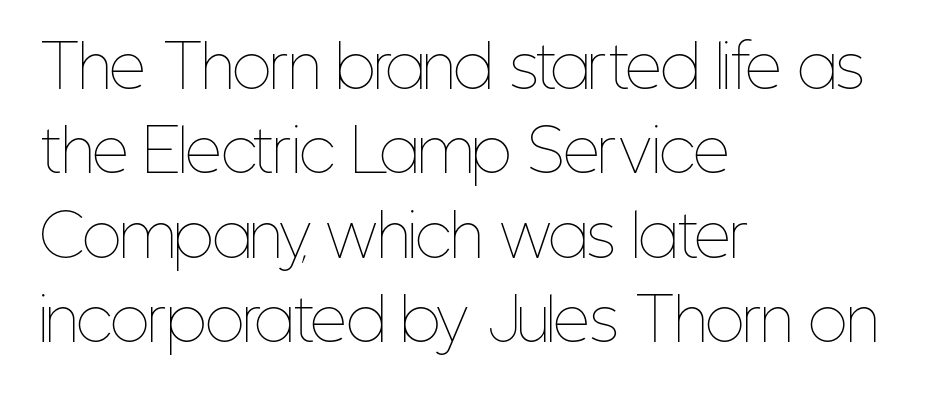
{"italic": "no", "bold": "no", "weight": "thin", "width": "condensed", "stroke_contrast": "low", "x_height": "medium", "monospaced": "no", "underline": "no", "align": "left", "line_spacing": "normal", "line_spacing_ratio": 1.48, "letter_spacing": "normal", "letter_spacing_em": 0.0, "glyph_px": 57}
